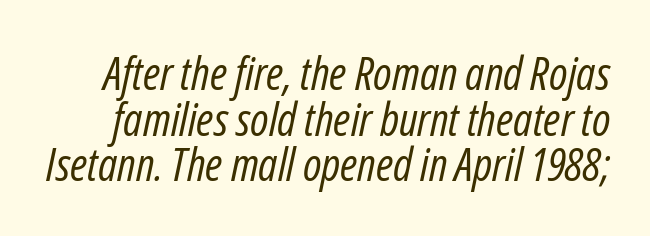
{"italic": "yes", "lean": "right", "slant_degrees": 12, "bold": "no", "weight": "regular", "width": "condensed", "stroke_contrast": "low", "x_height": "medium", "monospaced": "no", "underline": "no", "line_spacing": "tight", "line_spacing_ratio": 0.99, "letter_spacing": "normal", "letter_spacing_em": 0.0, "glyph_px": 46}
